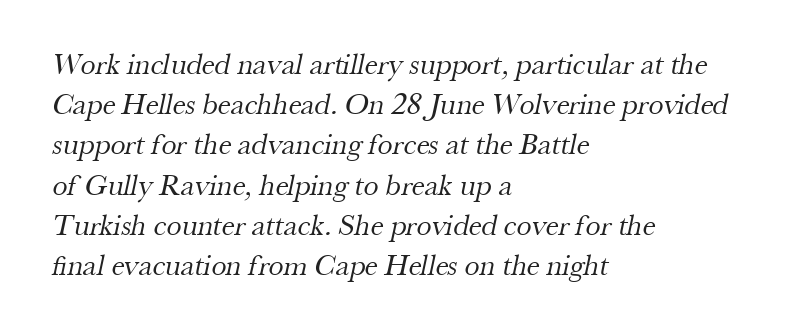
{"serif": "yes", "bold": "no", "weight": "regular", "width": "normal", "stroke_contrast": "medium", "x_height": "small", "monospaced": "no", "underline": "no", "align": "left", "line_spacing": "normal", "line_spacing_ratio": 1.34, "letter_spacing": "normal", "letter_spacing_em": 0.0, "glyph_px": 30}
